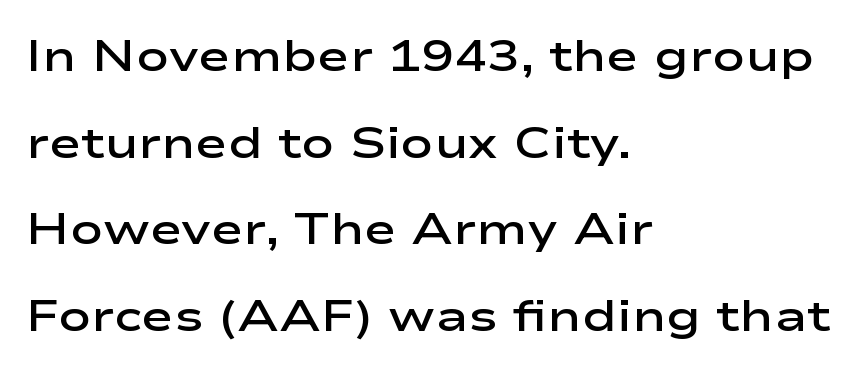
The face used here is a sans, in the tradition of grotesques and geometrics. Semibold letterforms, between regular and bold. Spacing verdict: proportional, widths tailored to each character. A student would call this left alignment; a typographer would say flush left, rag right.
